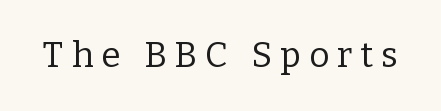
The weight would be labelled regular, book, light, or lighter still. Here the designer chose a conventional face with non-uniform glyph widths. A roman cut, with each character standing at attention. Display-style spreading of the glyphs; the letterfit is very open. The space beneath each line is pristine and unruled. The type family on display is of the serif kind.
